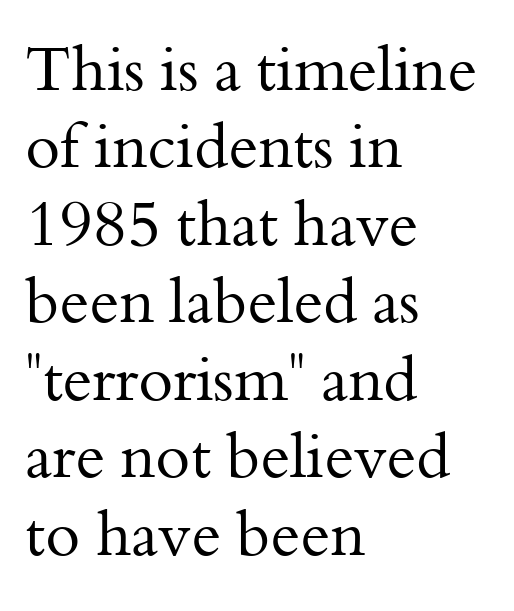
The image shows 63 px regular-weight serif type, upright; set left-aligned, line spacing 1.23x, normal letter spacing, not underlined; medium stroke contrast and a small x-height.
